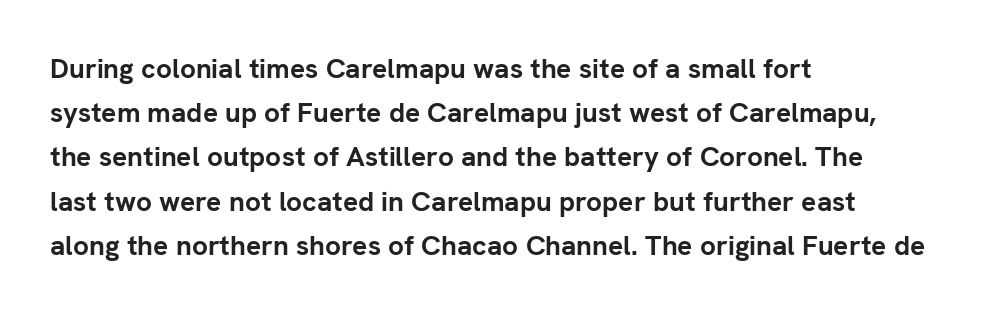
The image shows 28 px semibold sans-serif type, upright; set left-aligned, normal line spacing (1.58x), normal letter spacing, not underlined; low stroke contrast and a medium x-height.
